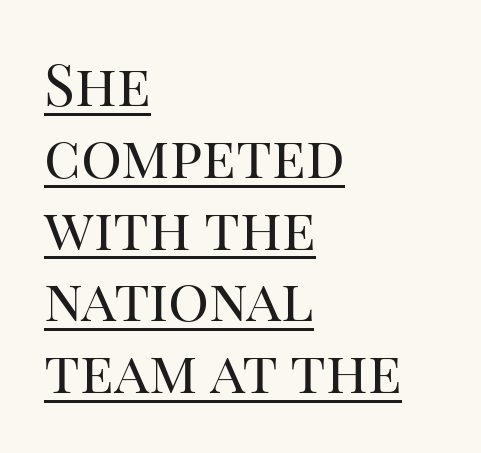
The image shows 57 px regular-weight serif type, upright; set left-aligned, normal line spacing (1.26x), normal letter spacing, underlined; high stroke contrast and a large x-height.
